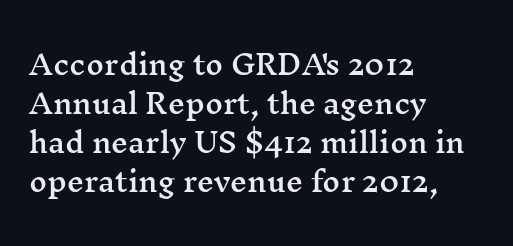
Evenly set lines give the paragraph a standard silhouette. What stands out about the letter spacing? Nothing — it is the standard amount. Glance below the letters and you will spot only blank space. The compositor pushed each line to the left boundary. The axis of the letterforms is exactly vertical.
